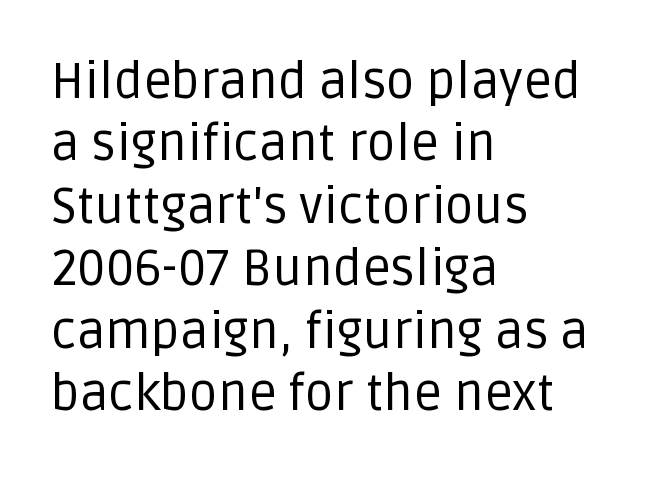
{"serif": "no", "italic": "no", "bold": "no", "weight": "regular", "width": "normal", "stroke_contrast": "low", "x_height": "large", "monospaced": "no", "underline": "no", "align": "left", "line_spacing": "normal", "line_spacing_ratio": 1.25, "letter_spacing": "normal", "letter_spacing_em": 0.0, "glyph_px": 50}
